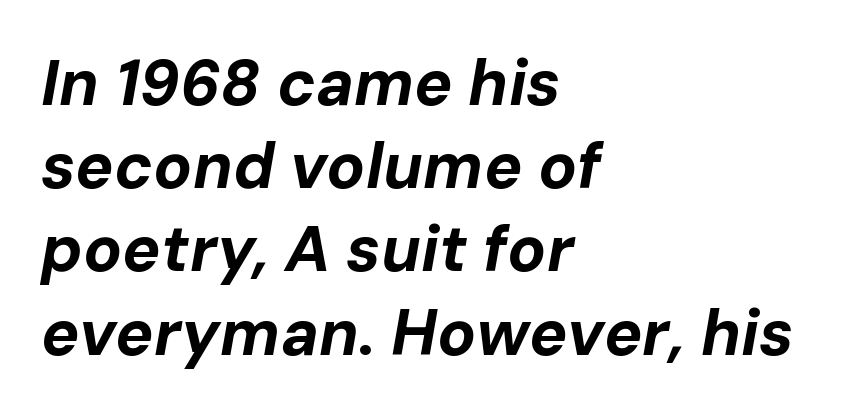
Spacing verdict: proportional, widths tailored to each character. Chunky letters — that's bold for sure. Spacing between characters is what you'd get straight out of the box. Line starts are locked; line ends wander.
